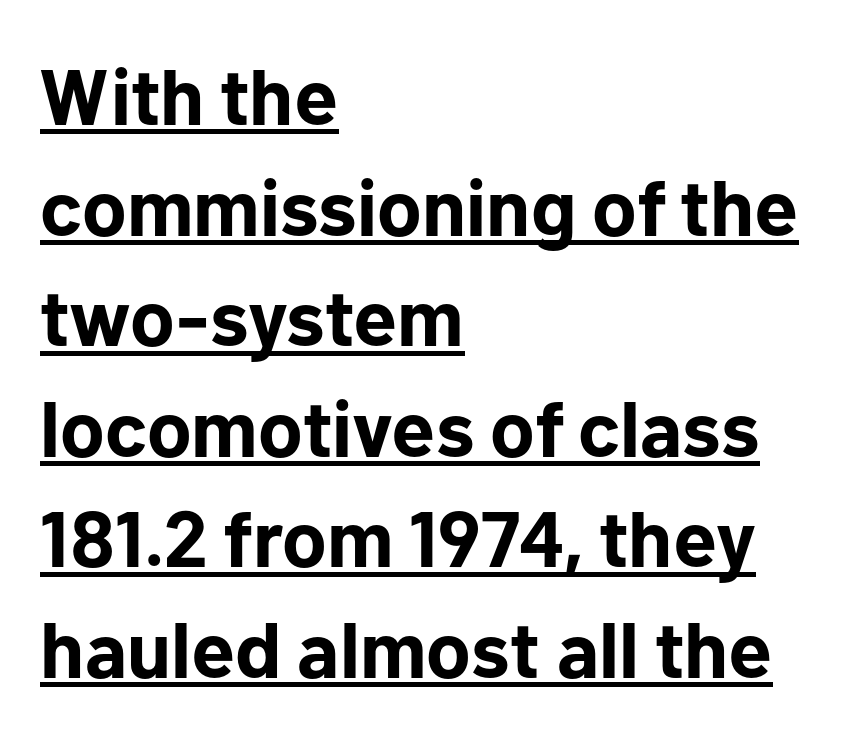
These lines stack with their left ends in a neat column. The letters are bold, with thick, heavy strokes. Check where the strokes stop: nothing finishes them off — pure sans. Character widths vary here, with narrow letters taking less room than wide ones.
